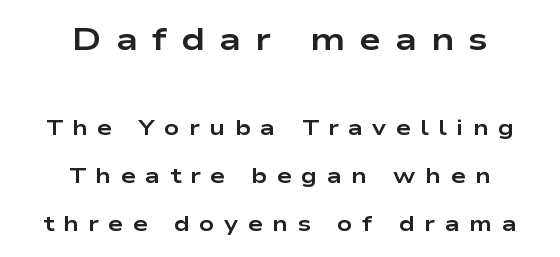
{"serif": "no", "italic": "no", "bold": "yes", "weight": "bold", "width": "wide", "stroke_contrast": "low", "x_height": "medium", "monospaced": "no", "underline": "no", "align": "center", "line_spacing": "loose", "line_spacing_ratio": 2.27, "letter_spacing": "wide", "letter_spacing_em": 0.46, "larger_block": "first", "size_ratio": 1.48, "glyph_px": 31}
